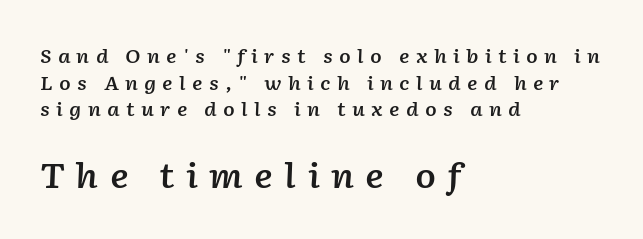
{"italic": "yes", "lean": "right", "slant_degrees": 2, "bold": "semi", "weight": "semibold", "width": "normal", "stroke_contrast": "low", "x_height": "medium", "monospaced": "no", "underline": "no", "align": "left", "line_spacing": "normal", "line_spacing_ratio": 1.4, "letter_spacing": "wide", "letter_spacing_em": 0.33, "larger_block": "second", "size_ratio": 1.79, "glyph_px": 34}
